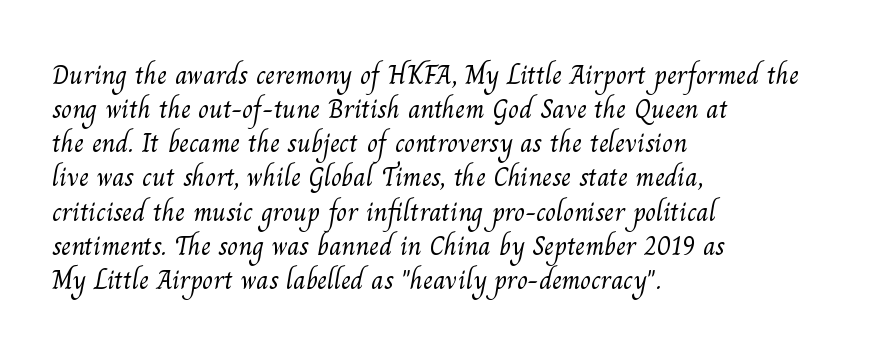
Underlining? Definitely not there. Reading down the block, your eye returns to a fixed left position each line. Each stroke keeps to a modest, everyday thickness or less. Each letter keeps its own natural width here, so spacing adapts to shape.
